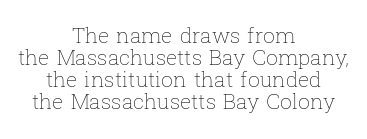
{"italic": "no", "bold": "no", "underline": "no", "align": "center", "line_spacing": "tight", "line_spacing_ratio": 1.04, "letter_spacing": "normal", "letter_spacing_em": 0.0, "glyph_px": 21}
